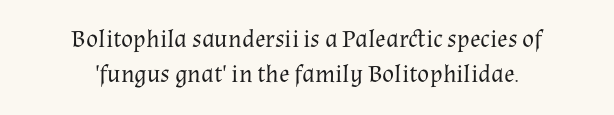
{"italic": "no", "bold": "no", "underline": "no", "align": "center", "line_spacing": "normal", "line_spacing_ratio": 1.42, "letter_spacing": "normal", "letter_spacing_em": 0.0, "glyph_px": 25}
